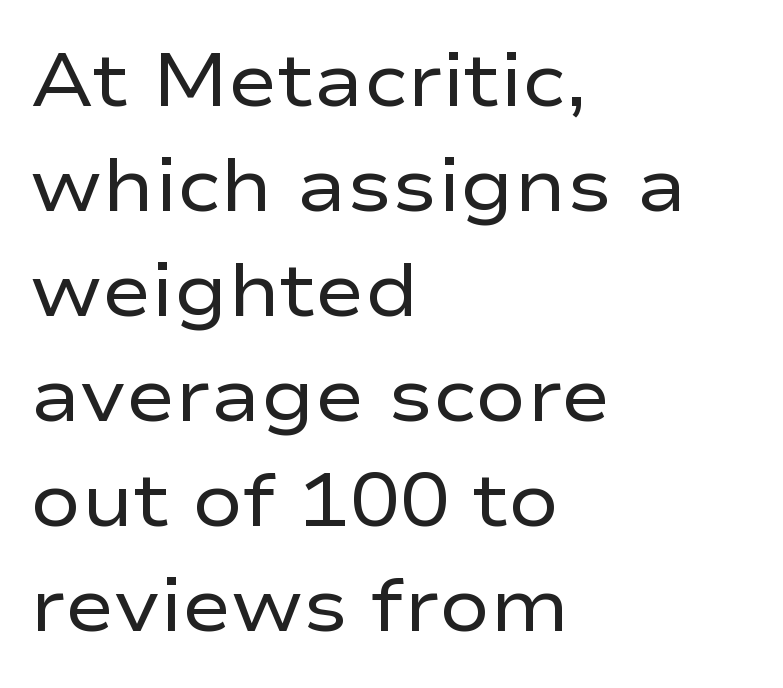
The image shows 75 px regular-weight, wide sans-serif type, upright; set left-aligned, normal line spacing (1.4x), normal letter spacing, not underlined; low stroke contrast and a medium x-height.
